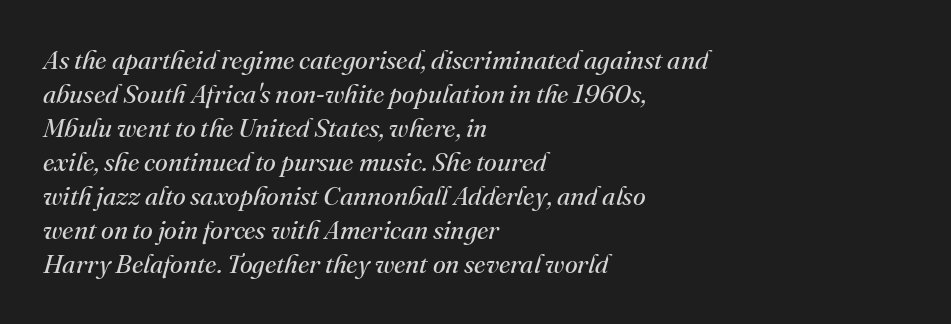
The image shows 26 px text type, italic (leaning right); set left-aligned, normal line spacing (1.31x), normal letter spacing, not underlined.
